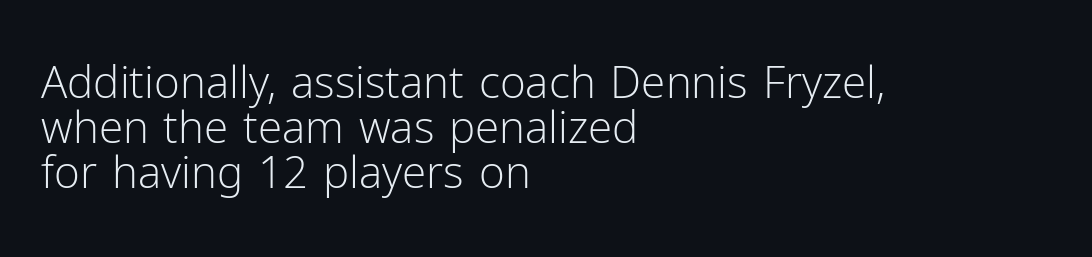
{"serif": "no", "italic": "no", "bold": "no", "weight": "light", "width": "normal", "stroke_contrast": "low", "x_height": "medium", "monospaced": "no", "underline": "no", "align": "left", "line_spacing": "tight", "line_spacing_ratio": 1.02, "letter_spacing": "normal", "letter_spacing_em": 0.0, "glyph_px": 44}
